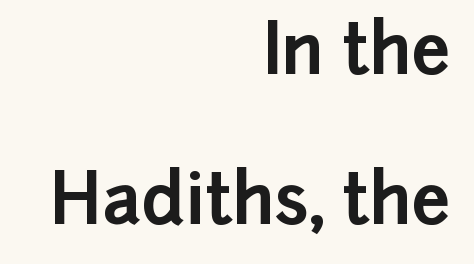
Q: Is the text bold? A: Yes.
Q: Is the text italic (slanted)? A: No, it is upright.
Q: Is the typeface a serif or a sans-serif typeface? A: Sans-serif.
Q: Is the text underlined? A: No.
Q: How is the paragraph aligned? A: Right-aligned.
Q: Is the spacing between letters normal or unusually wide? A: Normal.
Q: Is the spacing between lines tight, normal or loose? A: Loose.
Q: Width (condensed, normal, or wide)? A: Normal.
Q: Stroke contrast? A: Low.
Q: x-height? A: Medium.
Q: Monospaced? A: No.
